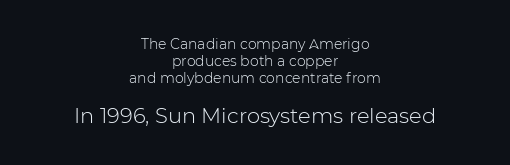
Style check: upright. Look at the tracking — it's just the regular setting, nothing added. Letters rest on an invisible, unmarked baseline. If you folded the block vertically in half, each line would mirror itself in length.
